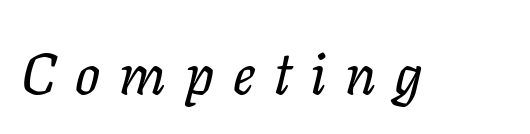
Observe the serifs anchoring each vertical stroke in this sample. Tracking value appears strongly positive — letters spread wide. Glance below the letters and you will spot only blank space. The letters advance in unequal steps, a hallmark of proportional type.
